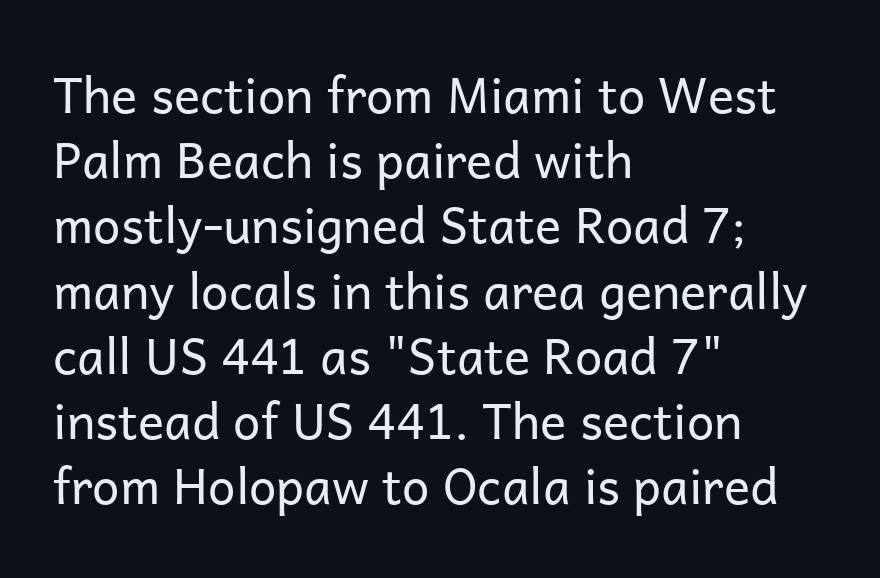
The image shows 49 px regular-weight sans-serif type, upright; set left-aligned, normal line spacing (1.33x), normal letter spacing, not underlined; low stroke contrast and a medium x-height.
